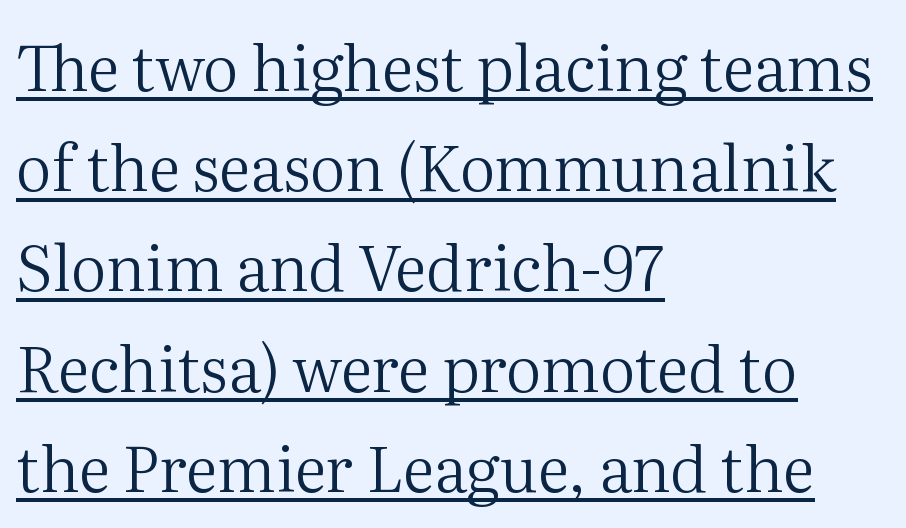
The image shows 63 px regular-weight serif type, upright; set left-aligned, normal line spacing (1.59x), normal letter spacing, underlined; medium stroke contrast and a medium x-height.
